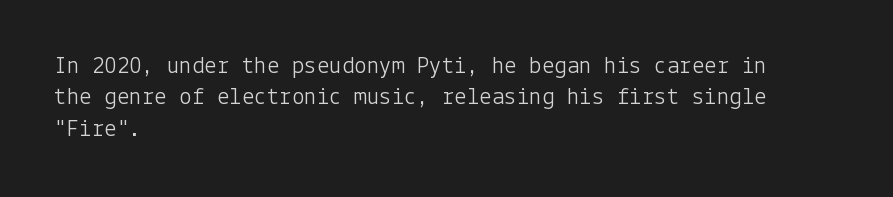
The image shows 25 px text type, upright; set left-aligned, normal line spacing (1.26x), normal letter spacing, not underlined.
